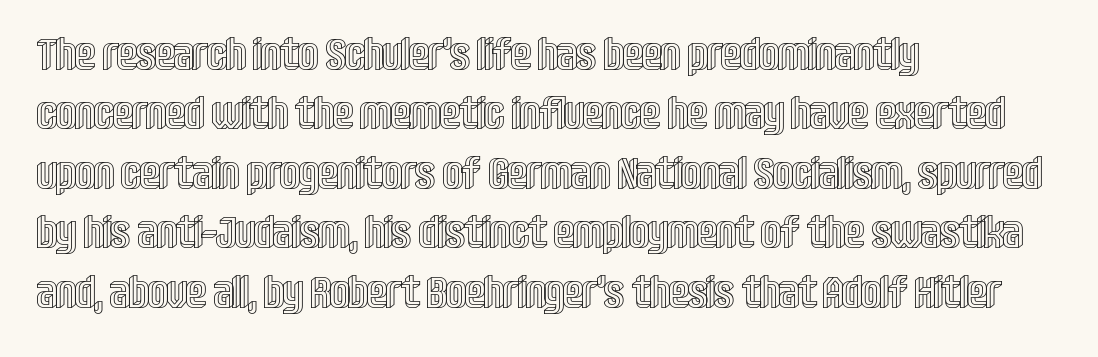
The image shows 44 px condensed type, upright; set left-aligned, normal line spacing (1.35x), normal letter spacing, not underlined; a large x-height.
